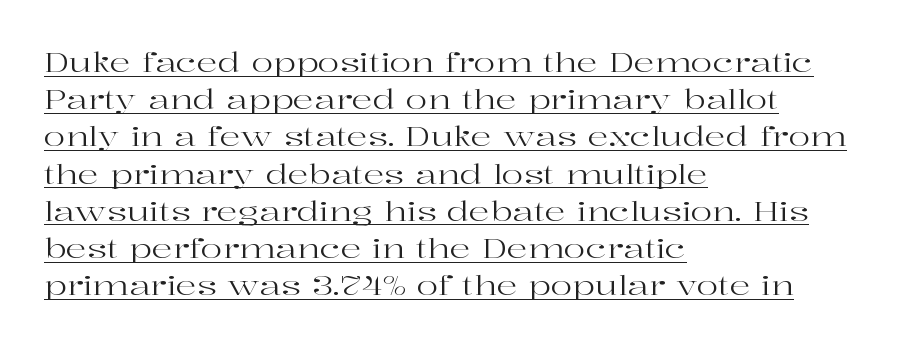
Summary of weight: not heavy and not bold. The type sits square on the baseline with zero lean. Tracking here is standard; glyphs follow each other at the usual distance. The glyphs are accompanied by a horizontal stroke just below them. Leftover space on each line is placed entirely after the last word.
